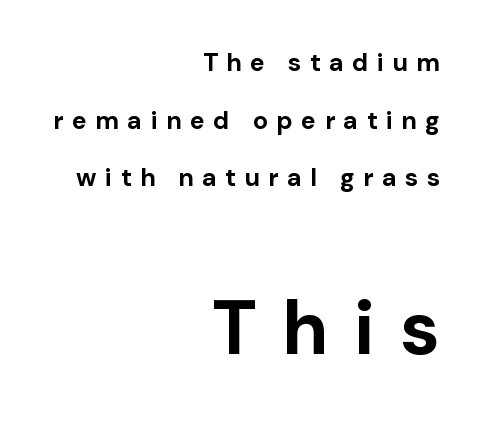
The image shows 75 px bold sans-serif type, upright; set right-aligned, loose line spacing (2.31x), unusually wide letter spacing (+0.34 em), not underlined; the second (bottom) block is 3.0x larger; low stroke contrast and a medium x-height.
